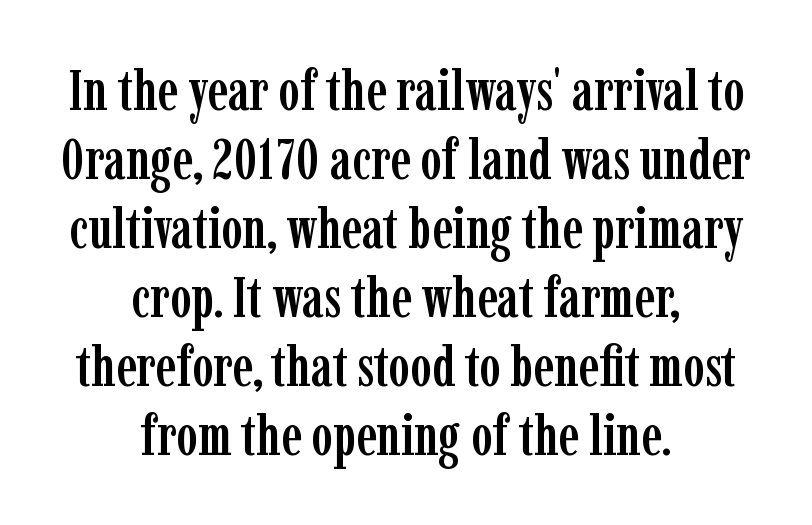
Q: Is the text italic (slanted)? A: No, it is upright.
Q: Is the typeface a serif or a sans-serif typeface? A: Serif.
Q: Is the text underlined? A: No.
Q: How is the paragraph aligned? A: Centered.
Q: Is the spacing between letters normal or unusually wide? A: Normal.
Q: Width (condensed, normal, or wide)? A: Condensed.
Q: Stroke contrast? A: Low.
Q: x-height? A: Medium.
Q: Monospaced? A: No.
